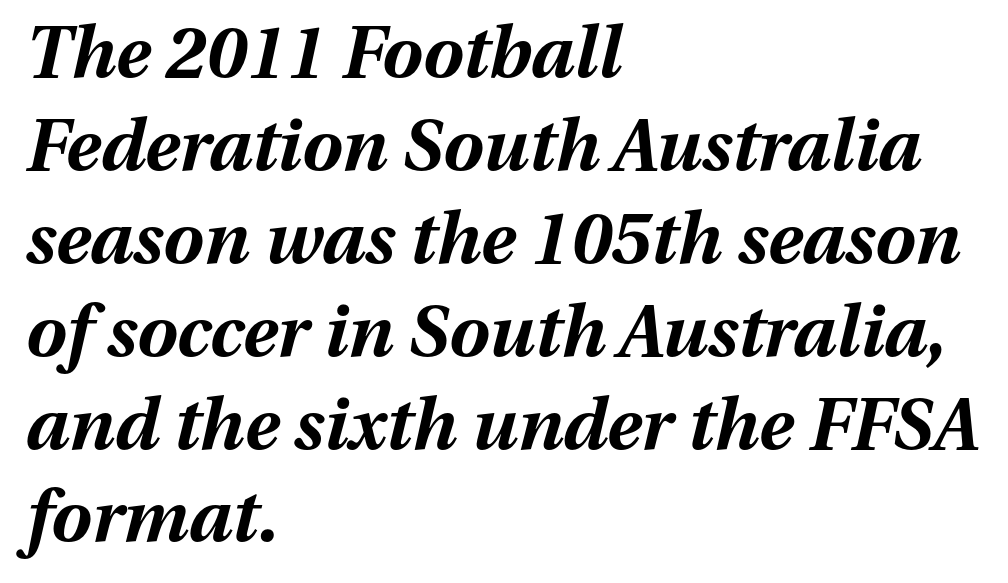
The ragged edge is on the right, which tells us the setting is flush left. In terms of posture, this sample is oblique. I'd describe the lettering as bold — thick and assertive. The vertical gap from one line to the next is medium. Look at the tracking — it's just the regular setting, nothing added. Nobody drew a line under any word here.
